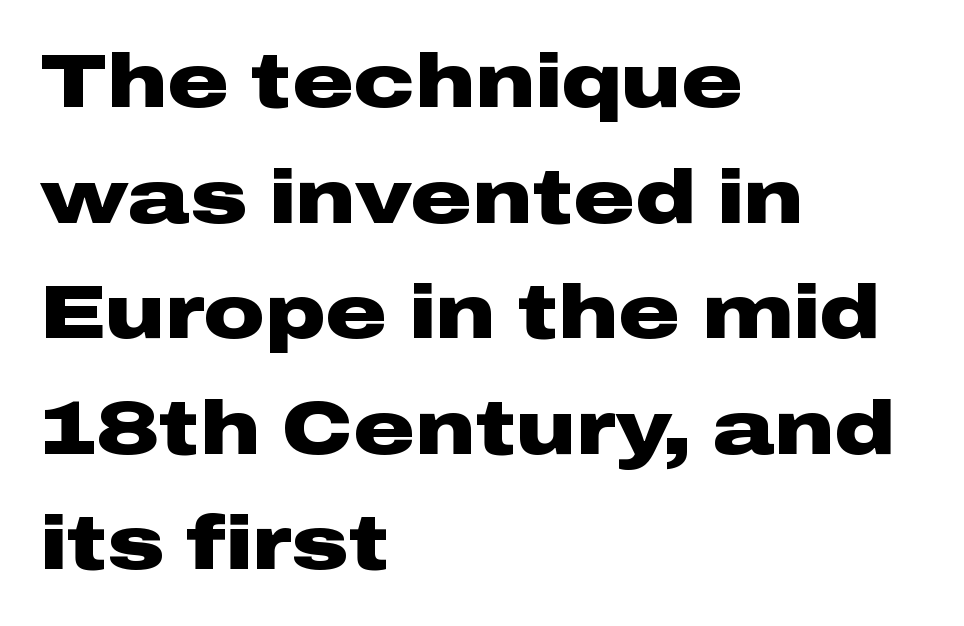
One-word summary of the alignment: left. The lettering holds an erect, upright posture throughout. This sample has the flowing, uneven cadence of proportional lettering. Any mark beneath the type? The region is blank.
